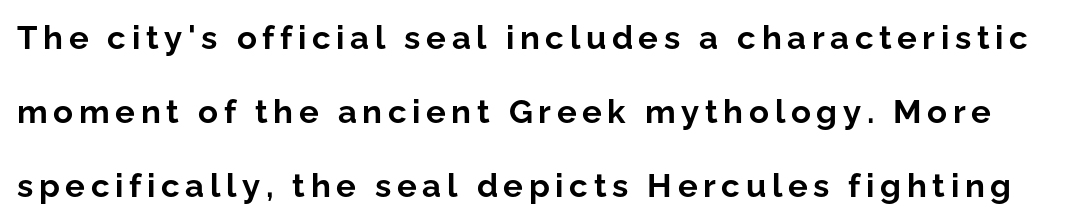
Decoration check: the copy has no underline. The rendering uses natural spacing where letterforms have individual widths. Designer's note — italics off, roman on. The typeface chosen for these lines omits serifs.
